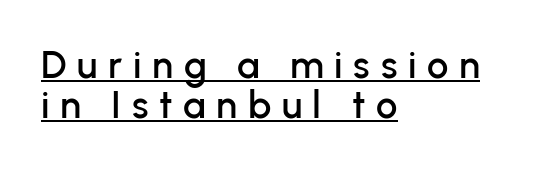
{"serif": "no", "italic": "no", "width": "normal", "stroke_contrast": "low", "x_height": "medium", "monospaced": "no", "underline": "yes", "align": "left", "line_spacing": "tight", "line_spacing_ratio": 1.06, "letter_spacing": "wide", "letter_spacing_em": 0.28, "glyph_px": 38}
